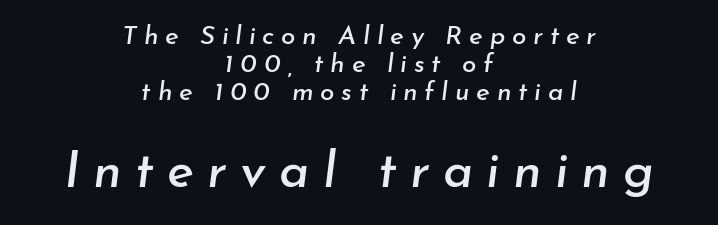
The image shows 51 px text type, italic (leaning right); set centered, tight line spacing (1.07x), unusually wide letter spacing (+0.26 em), not underlined; the second (bottom) block is 1.96x larger; low stroke contrast and a small x-height.
